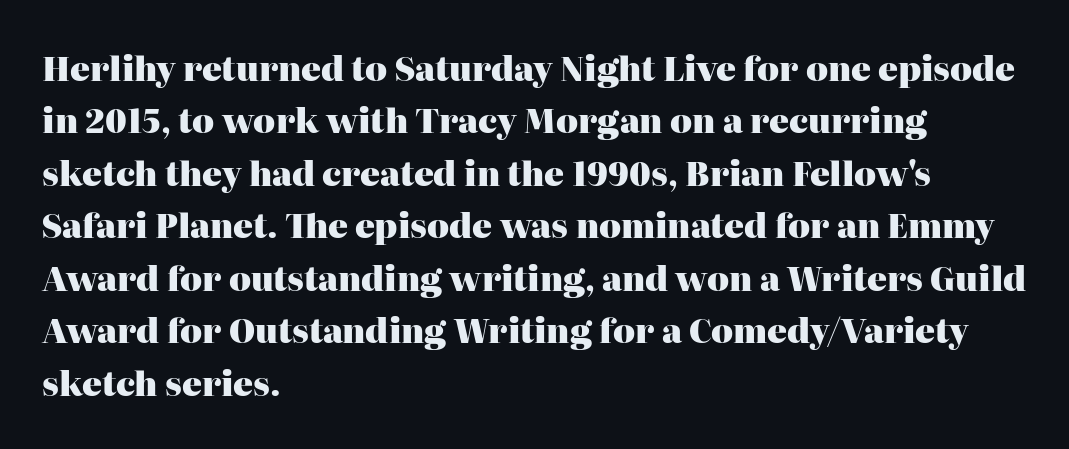
The image shows 33 px heavy serif type, upright; set left-aligned, normal line spacing (1.59x), normal letter spacing, not underlined; high stroke contrast and a medium x-height.
